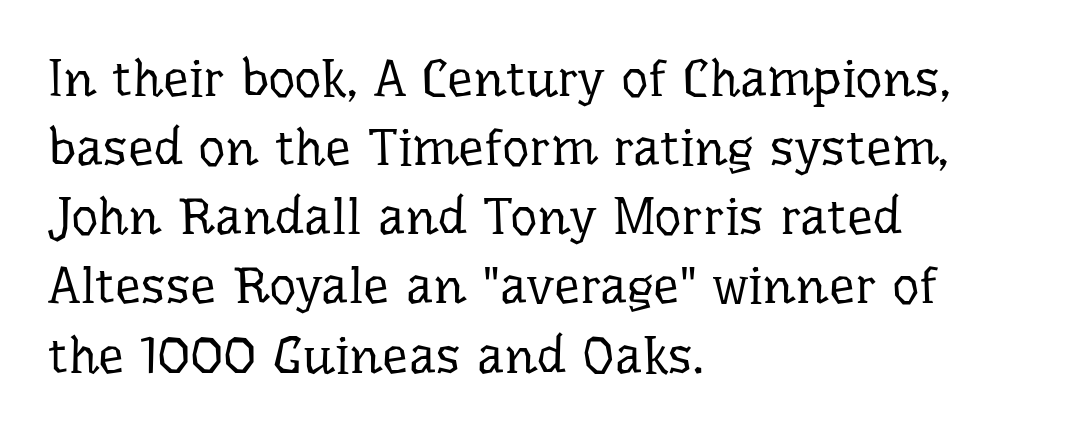
Q: Is the text bold? A: No.
Q: Is the text italic (slanted)? A: No, it is upright.
Q: Is the typeface a serif or a sans-serif typeface? A: Serif.
Q: Is the text underlined? A: No.
Q: How is the paragraph aligned? A: Left-aligned.
Q: Is the spacing between letters normal or unusually wide? A: Normal.
Q: Is the spacing between lines tight, normal or loose? A: Normal.
Q: Width (condensed, normal, or wide)? A: Normal.
Q: Stroke contrast? A: Low.
Q: x-height? A: Medium.
Q: Monospaced? A: No.
